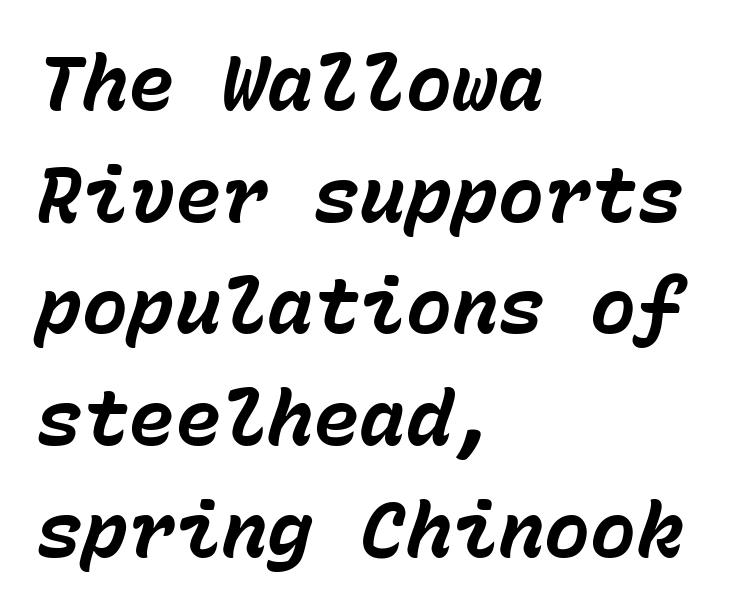
Pretty heavy lettering here — definitely bold. The passage shown has conventional tracking throughout. The paragraph shown leans on its left margin. These lines are rendered in a fixed-pitch font. You can tell it's italic because the verticals aren't actually vertical. The specimen omits any rule beneath the text block's lines.
